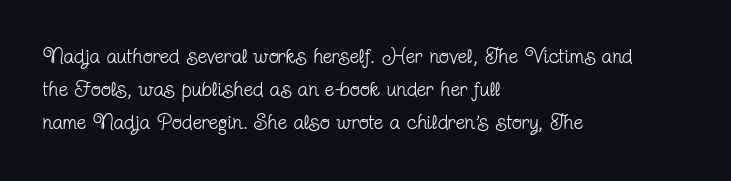
The face looks like a standard text weight, possibly lighter. Short and long lines alike share a common starting point at left. Vertically, the passage feels balanced, rows spaced as you'd expect. A bare baseline throughout the passage. Here the glyphs are tracked normally, forming tight word shapes.
